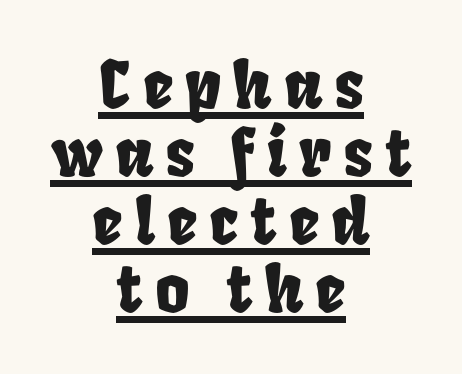
Students, observe the line beneath the letters — that is underlining. The paragraph has two soft edges and a firm central axis. This sample has the flowing, uneven cadence of proportional lettering. The vertical gap from one line to the next is small.
